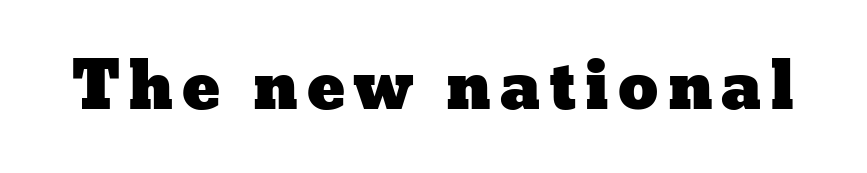
The image shows 64 px wide type, upright; set not underlined; low stroke contrast and a medium x-height.
